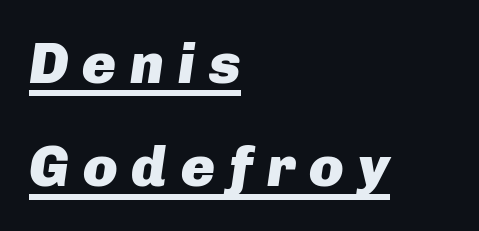
Is the block centered? No — it sits flush against the left margin. The rendering uses natural spacing where letterforms have individual widths. Short note: letters widely spaced. The specimen reads as italic at a glance. Chunky letters — that's bold for sure.
